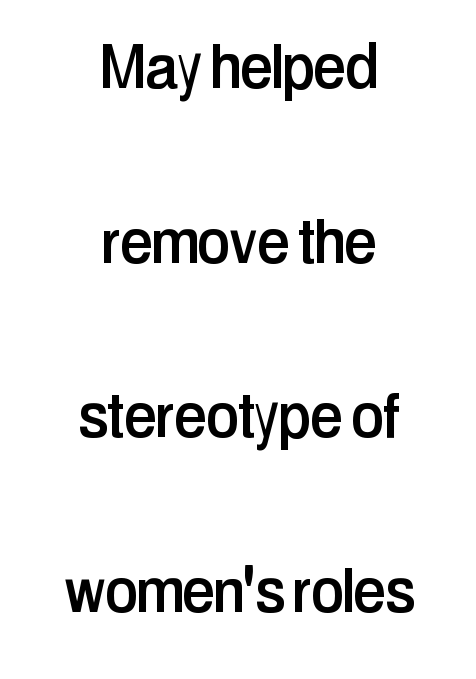
The image shows 74 px condensed sans-serif type, upright; set centered, loose line spacing (2.36x), normal letter spacing, not underlined; low stroke contrast and a medium x-height.
